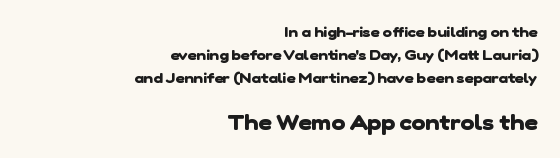
{"bold": "yes", "underline": "no", "align": "right", "line_spacing": "normal", "line_spacing_ratio": 1.64, "letter_spacing": "normal", "letter_spacing_em": 0.0, "larger_block": "second", "size_ratio": 1.5, "glyph_px": 21}
